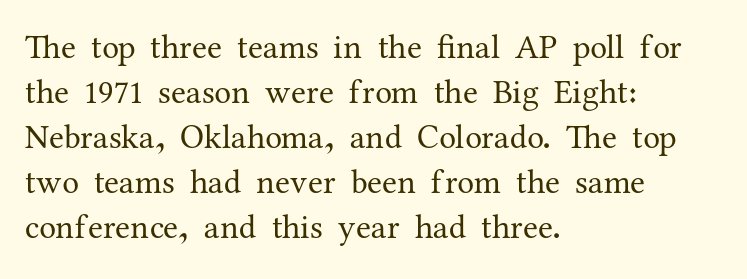
Q: Is the text bold? A: No.
Q: Is the text italic (slanted)? A: No, it is upright.
Q: Is the typeface a serif or a sans-serif typeface? A: Serif.
Q: Is the text underlined? A: No.
Q: How is the paragraph aligned? A: Left-aligned.
Q: Is the spacing between letters normal or unusually wide? A: Normal.
Q: Is the spacing between lines tight, normal or loose? A: Normal.
Q: Width (condensed, normal, or wide)? A: Normal.
Q: Stroke contrast? A: Medium.
Q: x-height? A: Medium.
Q: Monospaced? A: No.
